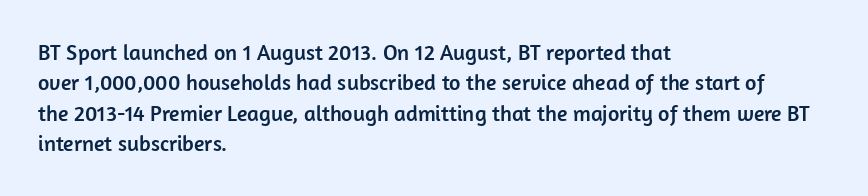
{"italic": "no", "underline": "no", "align": "left", "line_spacing": "normal", "line_spacing_ratio": 1.38, "letter_spacing": "normal", "letter_spacing_em": 0.0, "glyph_px": 22}
